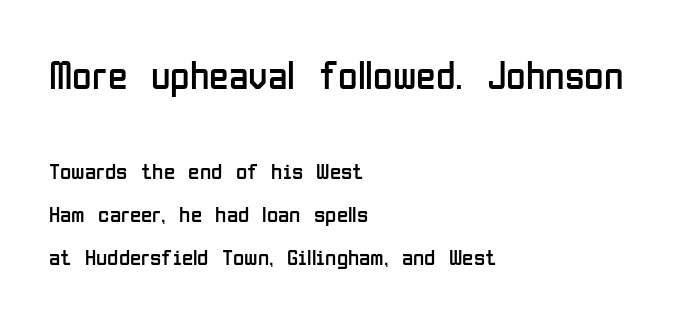
The image shows 40 px regular-weight, condensed sans-serif type, upright; set left-aligned, line spacing 1.87x, normal letter spacing, not underlined; the first (top) block is 1.74x larger; low stroke contrast and a medium x-height.
